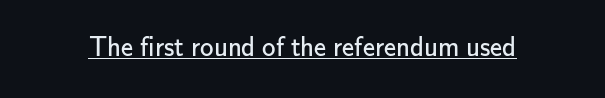
Vertical stems look standard width or narrower in stroke. This sample carries an underscore along the baseline area. Notice how the stems are strictly vertical — no italics here. Spacing between characters is what you'd get straight out of the box.
